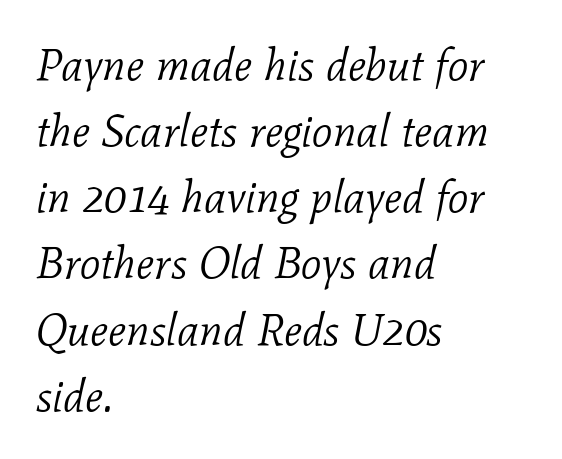
The image shows 45 px light serif type, italic (leaning right); set left-aligned, normal line spacing (1.47x), normal letter spacing, not underlined; low stroke contrast and a medium x-height.
